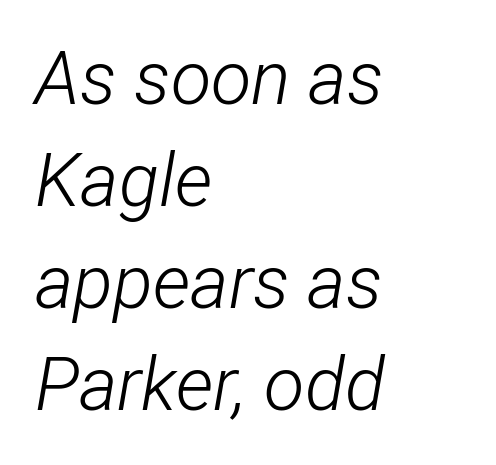
{"italic": "yes", "lean": "right", "slant_degrees": 12, "bold": "no", "weight": "light", "width": "condensed", "stroke_contrast": "low", "x_height": "medium", "monospaced": "no", "underline": "no", "align": "left", "line_spacing": "normal", "line_spacing_ratio": 1.38, "letter_spacing": "normal", "letter_spacing_em": 0.0, "glyph_px": 74}
